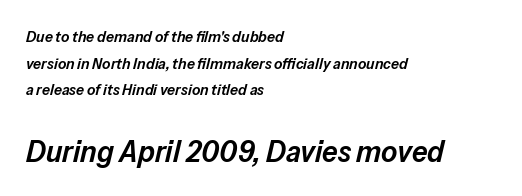
Q: Is the text bold? A: Semi-bold.
Q: Is the text italic (slanted)? A: Yes, it leans right by about 13 degrees.
Q: Is the text underlined? A: No.
Q: How is the paragraph aligned? A: Left-aligned.
Q: Is the spacing between letters normal or unusually wide? A: Normal.
Q: Is the spacing between lines tight, normal or loose? A: Normal.
Q: Which block of text is set in a larger size, the first (top) or the second (bottom)? A: The second (bottom) one.
Q: Width (condensed, normal, or wide)? A: Normal.
Q: Stroke contrast? A: Low.
Q: x-height? A: Medium.
Q: Monospaced? A: No.
